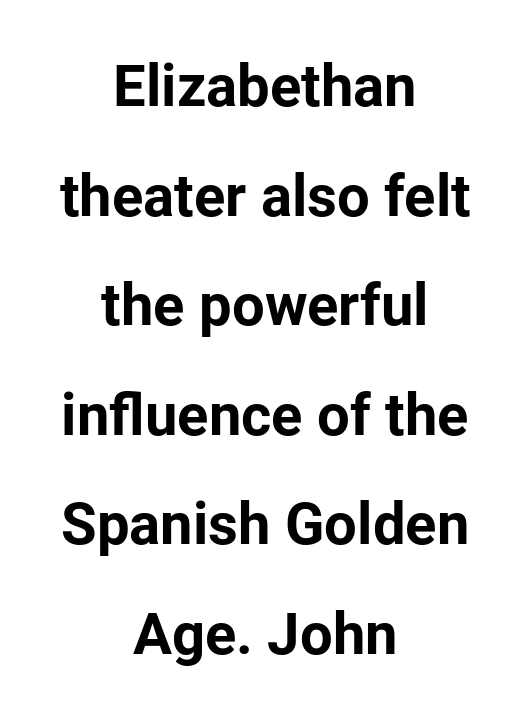
The image shows 58 px bold sans-serif type, upright; set centered, line spacing 1.89x, normal letter spacing, not underlined; low stroke contrast and a medium x-height.
